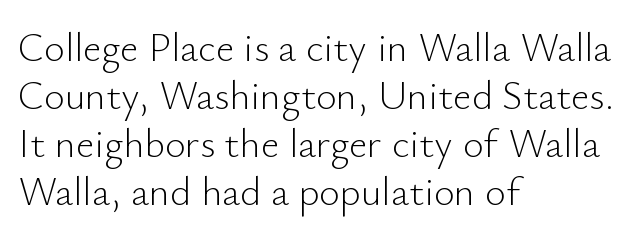
The image shows 40 px light sans-serif type, upright; set left-aligned, line spacing 1.2x, normal letter spacing, not underlined; low stroke contrast and a small x-height.
